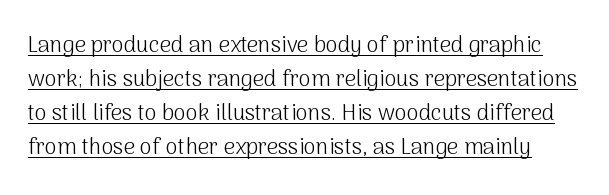
Q: Is the text bold? A: No.
Q: Is the text italic (slanted)? A: No, it is upright.
Q: Is the text underlined? A: Yes.
Q: Is the spacing between letters normal or unusually wide? A: Normal.
Q: Is the spacing between lines tight, normal or loose? A: Normal.
